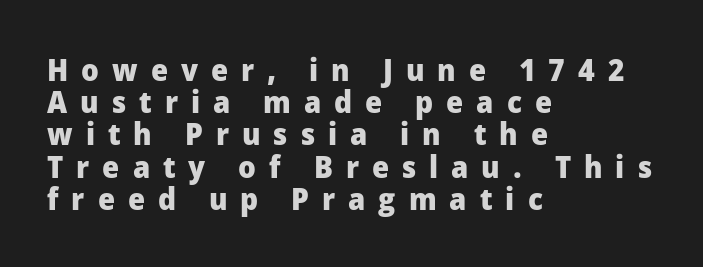
Q: Is the text bold? A: Yes.
Q: Is the text italic (slanted)? A: No, it is upright.
Q: Is the typeface a serif or a sans-serif typeface? A: Sans-serif.
Q: Is the text underlined? A: No.
Q: How is the paragraph aligned? A: Left-aligned.
Q: Is the spacing between letters normal or unusually wide? A: Unusually wide.
Q: Is the spacing between lines tight, normal or loose? A: Tight.
Q: Width (condensed, normal, or wide)? A: Normal.
Q: Stroke contrast? A: Low.
Q: x-height? A: Medium.
Q: Monospaced? A: No.
